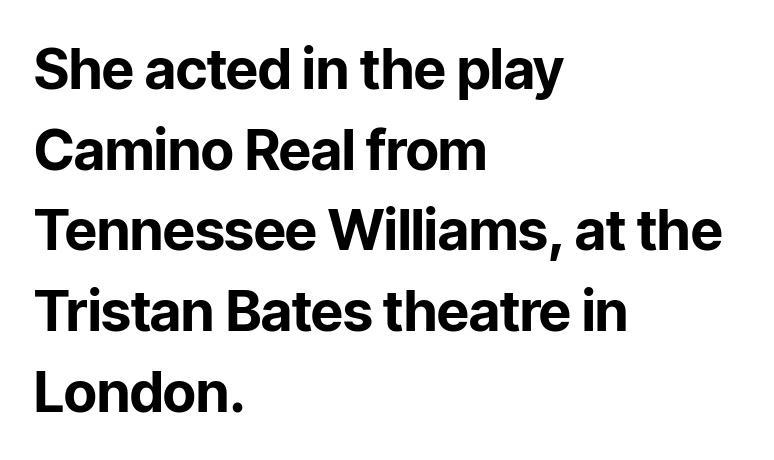
The image shows 56 px bold sans-serif type, upright; set left-aligned, normal line spacing (1.44x), normal letter spacing, not underlined; low stroke contrast and a medium x-height.
